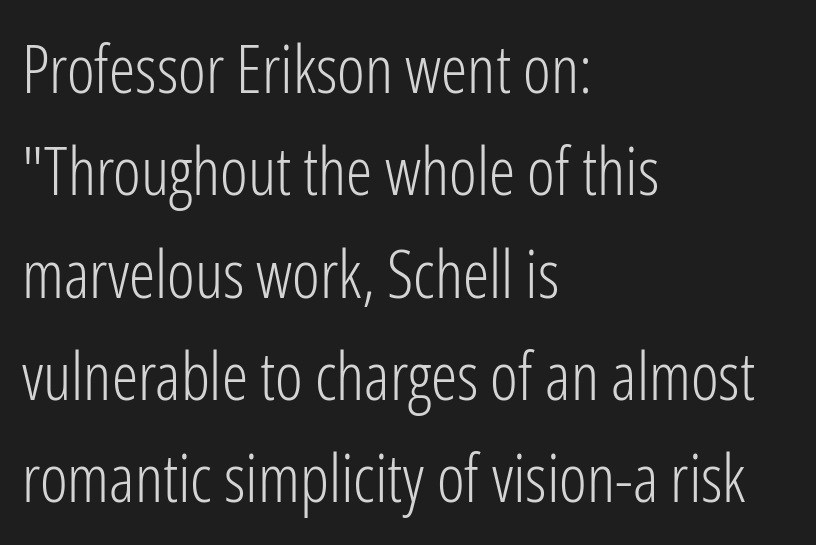
Does extra space separate the letters? No, they use regular spacing. Vertical stems look standard width or narrower in stroke. The typeface chosen for these lines omits serifs. Quick note: interline space is typical. You could not count columns in this text — the font is proportionally spaced. Quick note: underline off.
